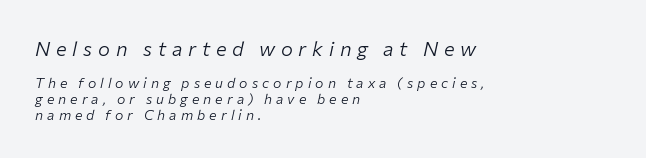
The lettering tilts uniformly, giving the passage an italic look. There is plenty of visible air inserted between adjacent glyphs. The baseline area is clear. These two chunks differ in scale, with the top chunk taking the larger measure.
